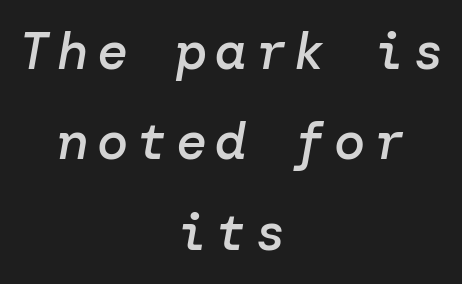
Q: Is the text bold? A: Semi-bold.
Q: Is the text italic (slanted)? A: Yes, it leans right by about 10 degrees.
Q: Is the text underlined? A: No.
Q: How is the paragraph aligned? A: Centered.
Q: Width (condensed, normal, or wide)? A: Normal.
Q: Stroke contrast? A: Low.
Q: x-height? A: Medium.
